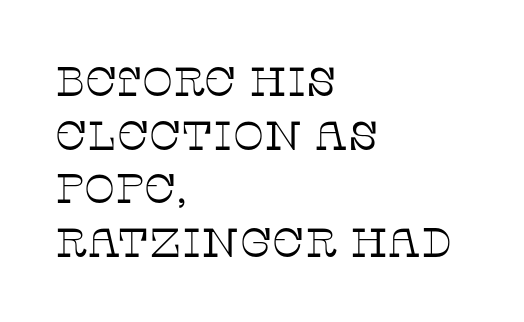
{"serif": "yes", "italic": "no", "bold": "no", "weight": "thin", "width": "normal", "stroke_contrast": "low", "x_height": "large", "monospaced": "no", "underline": "no", "align": "left", "line_spacing": "normal", "line_spacing_ratio": 1.31, "letter_spacing": "normal", "letter_spacing_em": 0.0, "glyph_px": 41}
